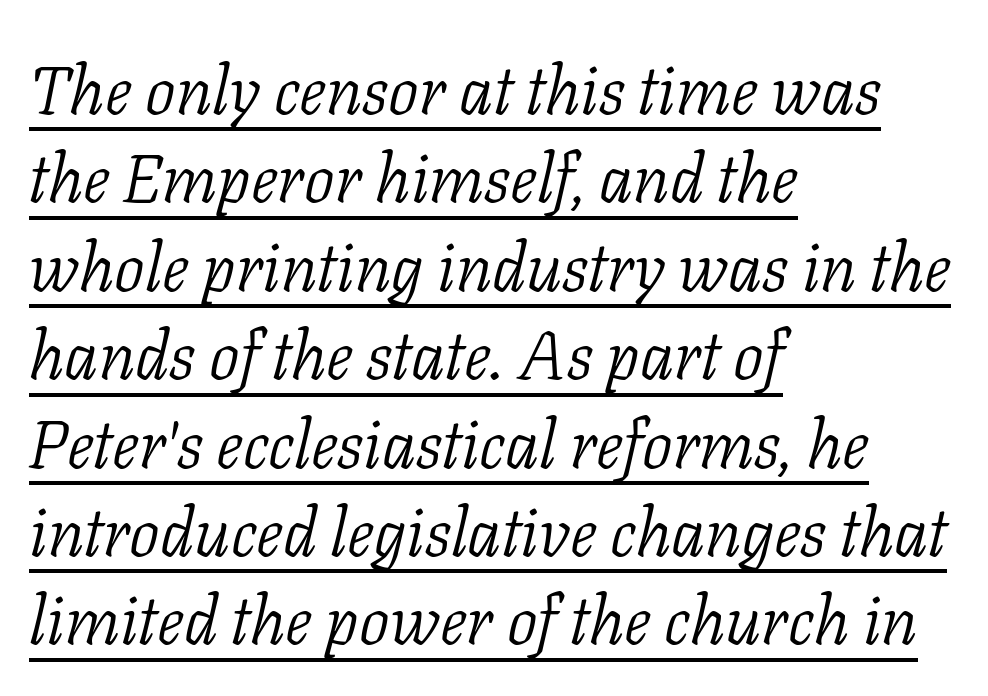
Q: Is the text bold? A: No.
Q: Is the text italic (slanted)? A: Yes, it leans right by about 11 degrees.
Q: Is the typeface a serif or a sans-serif typeface? A: Serif.
Q: Is the text underlined? A: Yes.
Q: How is the paragraph aligned? A: Left-aligned.
Q: Is the spacing between letters normal or unusually wide? A: Normal.
Q: Is the spacing between lines tight, normal or loose? A: Normal.
Q: Width (condensed, normal, or wide)? A: Normal.
Q: Stroke contrast? A: Low.
Q: x-height? A: Medium.
Q: Monospaced? A: No.
